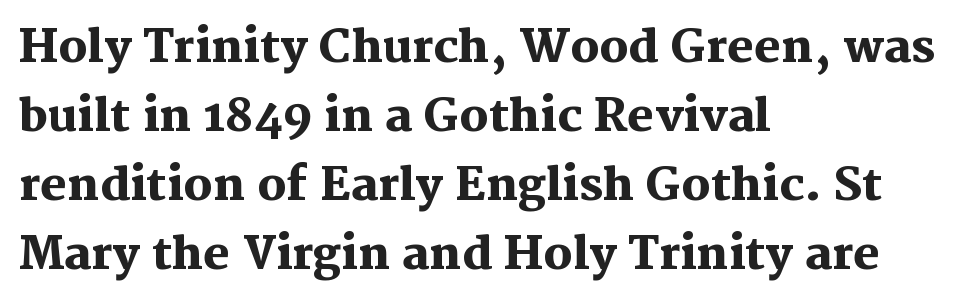
The image shows 45 px heavy serif type, upright; set left-aligned, normal line spacing (1.53x), normal letter spacing, not underlined; medium stroke contrast and a medium x-height.
